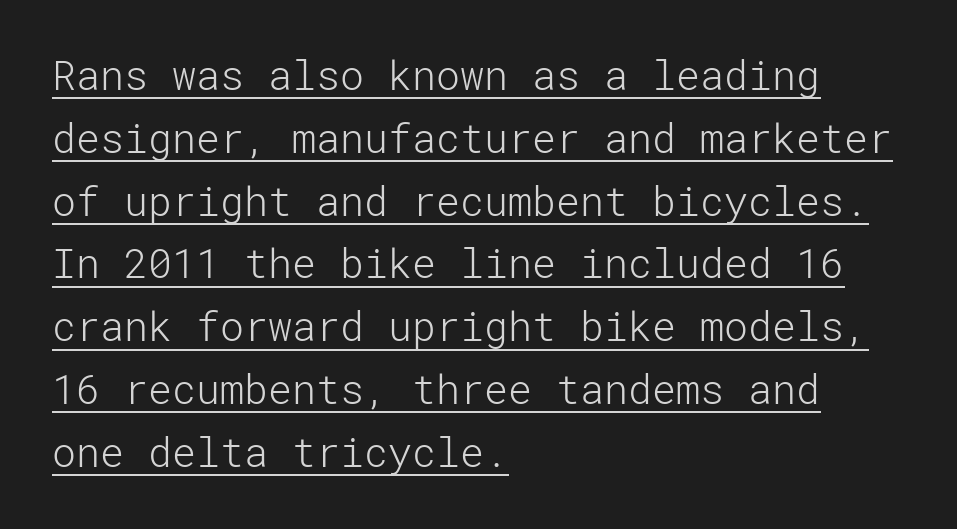
{"serif": "no", "italic": "no", "bold": "no", "weight": "light", "width": "normal", "stroke_contrast": "low", "x_height": "medium", "underline": "yes", "align": "left", "line_spacing": "normal", "line_spacing_ratio": 1.57, "letter_spacing": "normal", "letter_spacing_em": 0.0, "glyph_px": 40}
